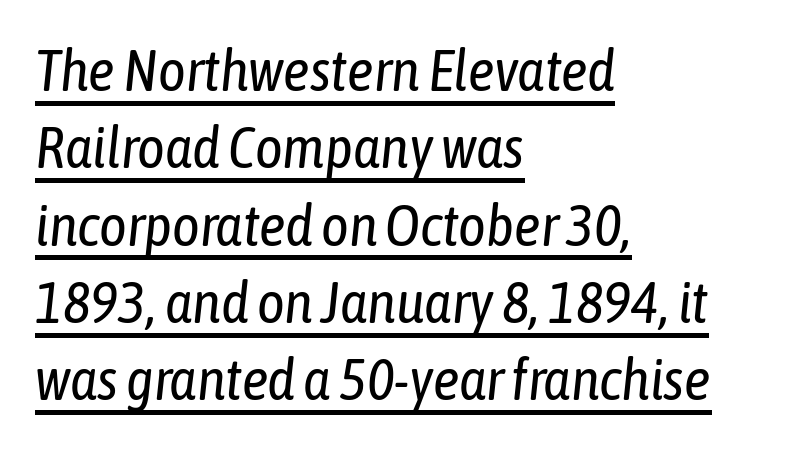
The image shows 59 px regular-weight, condensed type, italic (leaning right); set left-aligned, normal line spacing (1.31x), normal letter spacing, underlined; low stroke contrast and a medium x-height.
